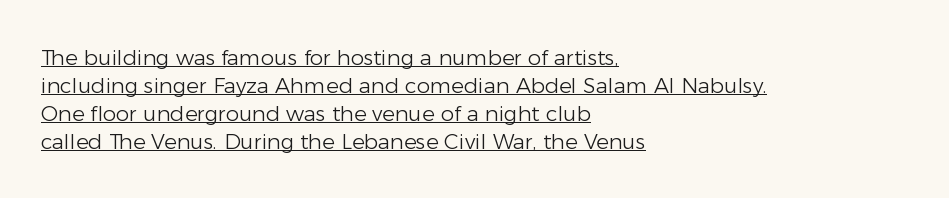
{"italic": "no", "bold": "no", "underline": "yes", "align": "left", "line_spacing": "normal", "line_spacing_ratio": 1.33, "letter_spacing": "normal", "letter_spacing_em": 0.0, "glyph_px": 21}
